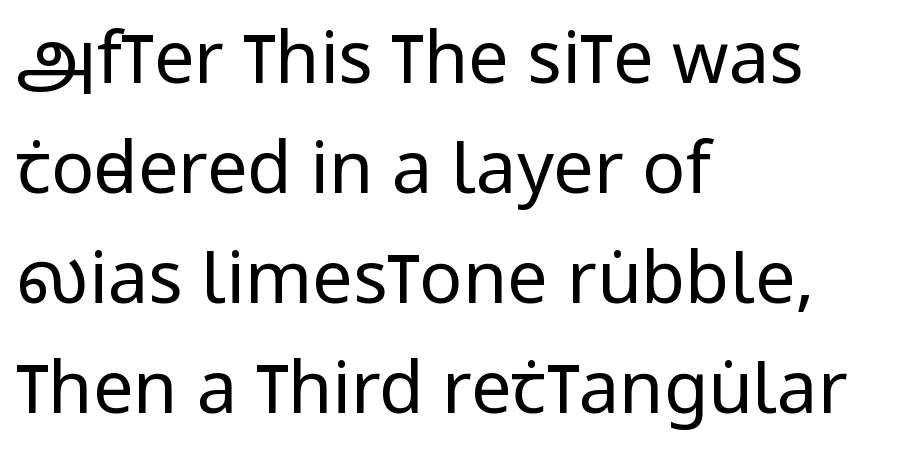
Q: Is the text bold? A: No.
Q: Is the text italic (slanted)? A: No, it is upright.
Q: Is the typeface a serif or a sans-serif typeface? A: Sans-serif.
Q: Is the text underlined? A: No.
Q: How is the paragraph aligned? A: Left-aligned.
Q: Is the spacing between letters normal or unusually wide? A: Normal.
Q: Is the spacing between lines tight, normal or loose? A: Normal.
Q: Width (condensed, normal, or wide)? A: Condensed.
Q: Stroke contrast? A: Low.
Q: x-height? A: Large.
Q: Monospaced? A: No.
